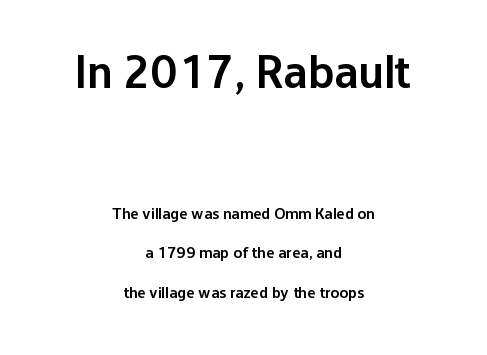
Q: Is the text bold? A: Semi-bold.
Q: Is the text italic (slanted)? A: No, it is upright.
Q: Is the typeface a serif or a sans-serif typeface? A: Sans-serif.
Q: Is the text underlined? A: No.
Q: How is the paragraph aligned? A: Centered.
Q: Is the spacing between letters normal or unusually wide? A: Normal.
Q: Is the spacing between lines tight, normal or loose? A: Loose.
Q: Which block of text is set in a larger size, the first (top) or the second (bottom)? A: The first (top) one.
Q: Width (condensed, normal, or wide)? A: Normal.
Q: Stroke contrast? A: Low.
Q: x-height? A: Medium.
Q: Monospaced? A: No.
